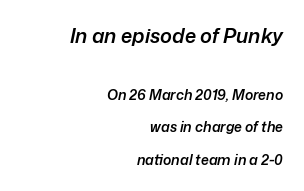
{"italic": "yes", "lean": "right", "slant_degrees": 12, "bold": "semi", "underline": "no", "align": "right", "line_spacing": "loose", "line_spacing_ratio": 2.33, "letter_spacing": "normal", "letter_spacing_em": 0.0, "larger_block": "first", "size_ratio": 1.43, "glyph_px": 20}
